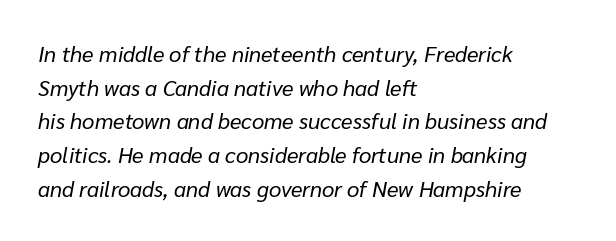
The passage shown is not underscored anywhere. When letters slant like this, we call the style italic. Normally led — the rows are evenly, conventionally spaced. Heaviness? Minimal to ordinary, like unemphasized prose.
